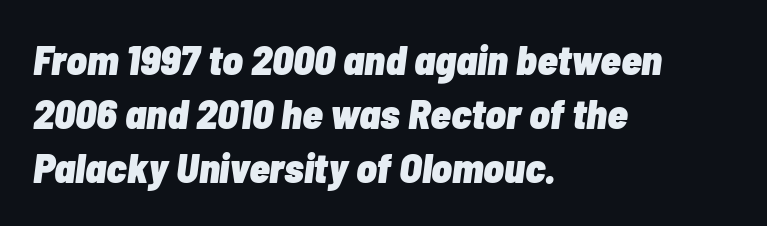
Q: Is the text bold? A: Yes.
Q: Is the text italic (slanted)? A: Yes, it leans right by about 7 degrees.
Q: Is the text underlined? A: No.
Q: How is the paragraph aligned? A: Left-aligned.
Q: Is the spacing between letters normal or unusually wide? A: Normal.
Q: Is the spacing between lines tight, normal or loose? A: Normal.
Q: Width (condensed, normal, or wide)? A: Condensed.
Q: Stroke contrast? A: Low.
Q: x-height? A: Medium.
Q: Monospaced? A: No.
